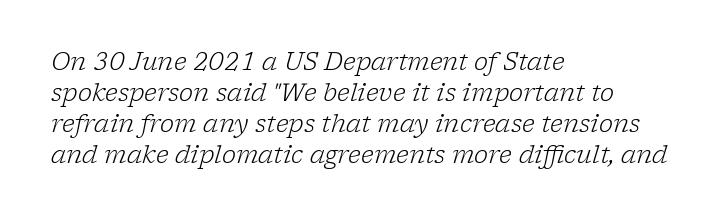
The image shows 24 px text type, italic (leaning right); set left-aligned, normal line spacing (1.29x), normal letter spacing, not underlined.
